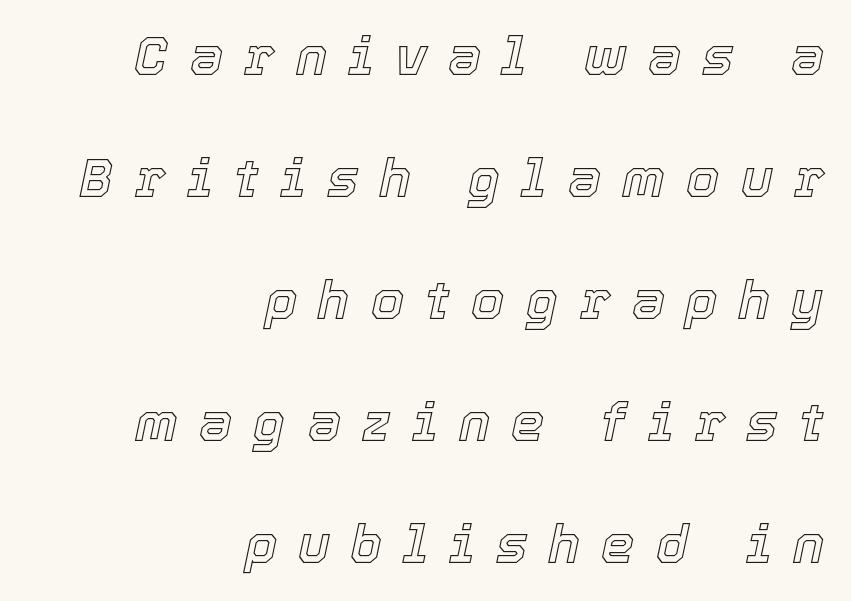
{"italic": "yes", "lean": "right", "slant_degrees": 12, "width": "normal", "x_height": "medium", "monospaced": "no", "underline": "no", "align": "right", "line_spacing": "loose", "line_spacing_ratio": 2.3, "letter_spacing": "wide", "letter_spacing_em": 0.4, "glyph_px": 53}
